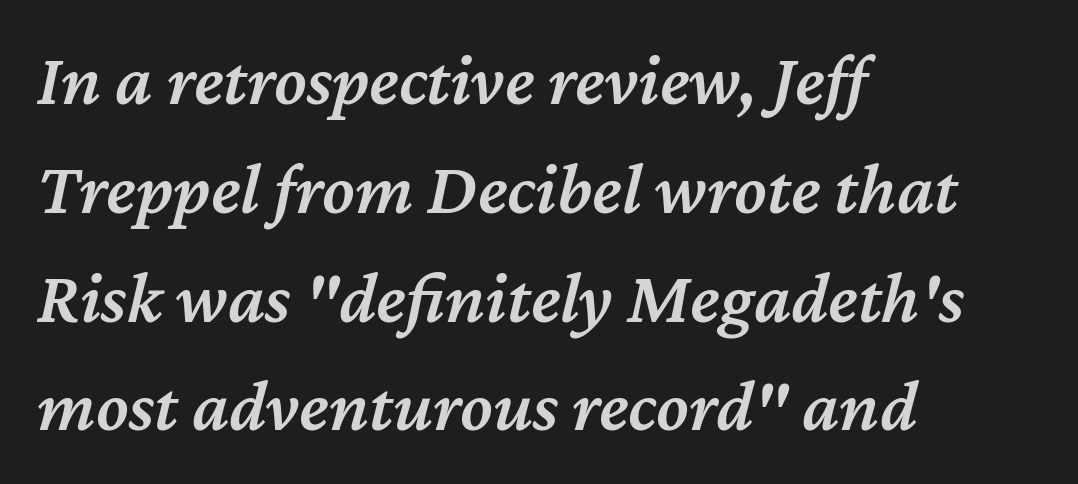
The image shows 74 px semibold type, italic (leaning right); set left-aligned, normal line spacing (1.47x), normal letter spacing, not underlined; medium stroke contrast and a medium x-height.
